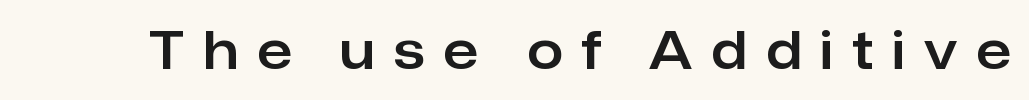
The image shows 51 px sans-serif type, upright; set unusually wide letter spacing (+0.37 em), not underlined; low stroke contrast and a medium x-height.
